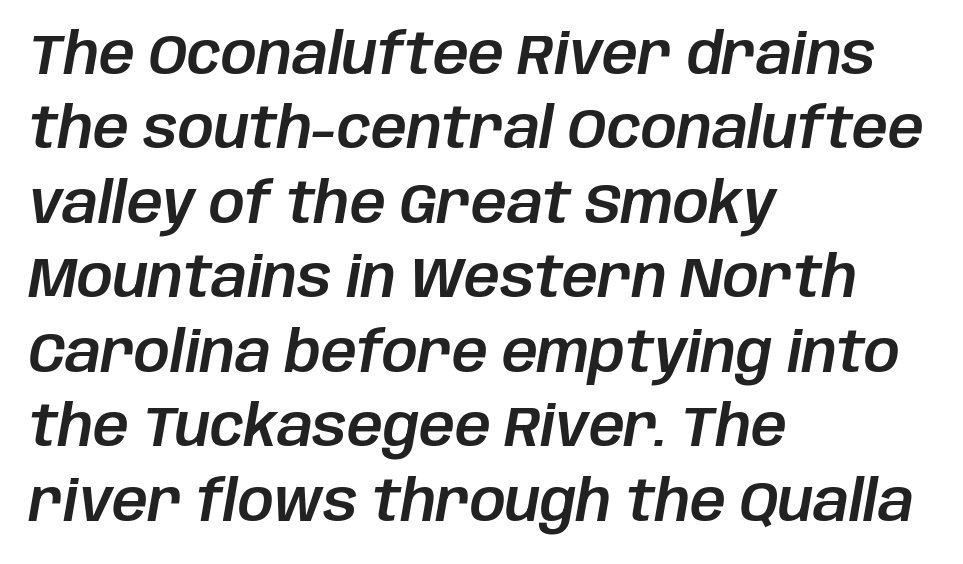
{"italic": "yes", "lean": "right", "slant_degrees": 10, "width": "normal", "stroke_contrast": "low", "x_height": "large", "monospaced": "no", "underline": "no", "align": "left", "line_spacing": "normal", "line_spacing_ratio": 1.33, "letter_spacing": "normal", "letter_spacing_em": 0.0, "glyph_px": 56}
